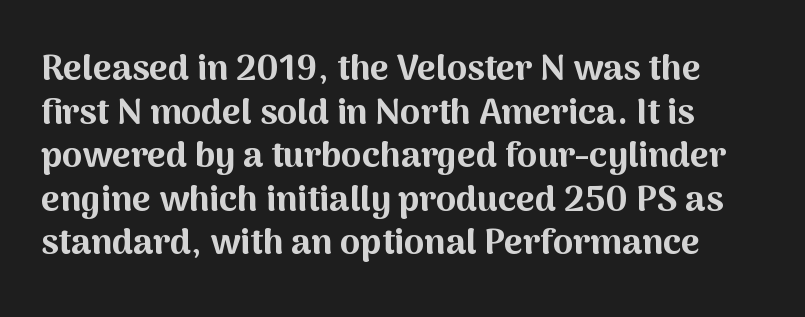
You can tell from the bare stems that sans-serif type was used. Underlining? Definitely not there. The glyphs have the mass of a bold cut. The rendering uses natural spacing where letterforms have individual widths. Is the letter spacing exaggerated? No — it looks like the ordinary default. Upright lettering throughout.
